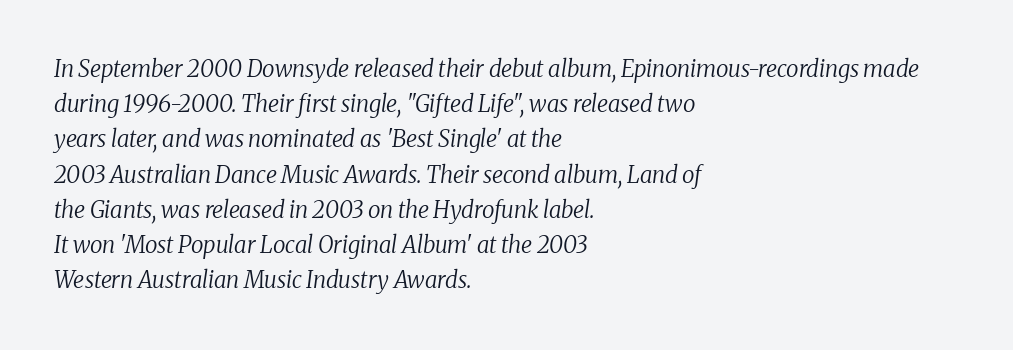
The image shows 23 px text type, italic (leaning right); set left-aligned, normal line spacing (1.53x), normal letter spacing, not underlined.
